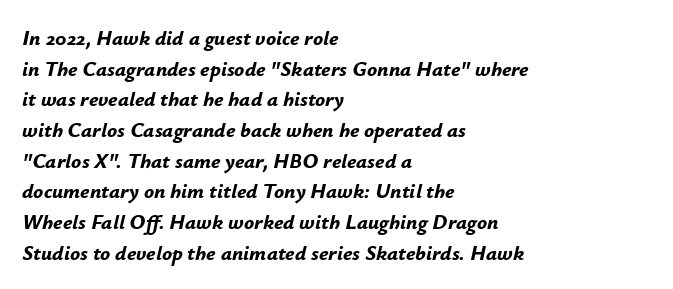
The image shows 21 px bold type, italic (leaning right); set left-aligned, normal line spacing (1.46x), normal letter spacing, not underlined.
